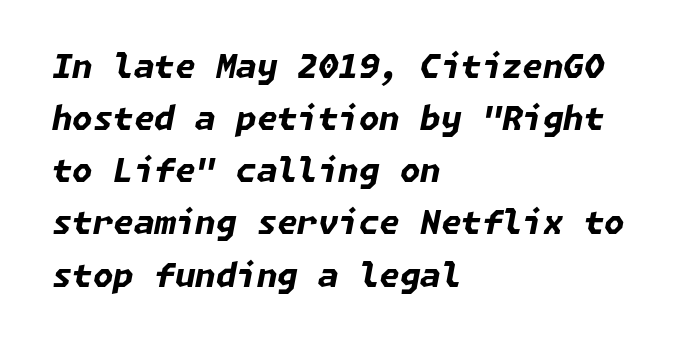
The image shows 33 px bold type, italic (leaning right); set left-aligned, normal line spacing (1.58x), normal letter spacing, not underlined; low stroke contrast and a medium x-height.
